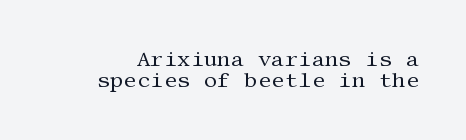
{"italic": "no", "bold": "no", "underline": "no", "line_spacing": "tight", "line_spacing_ratio": 0.98, "letter_spacing": "normal", "letter_spacing_em": 0.0, "glyph_px": 21}
